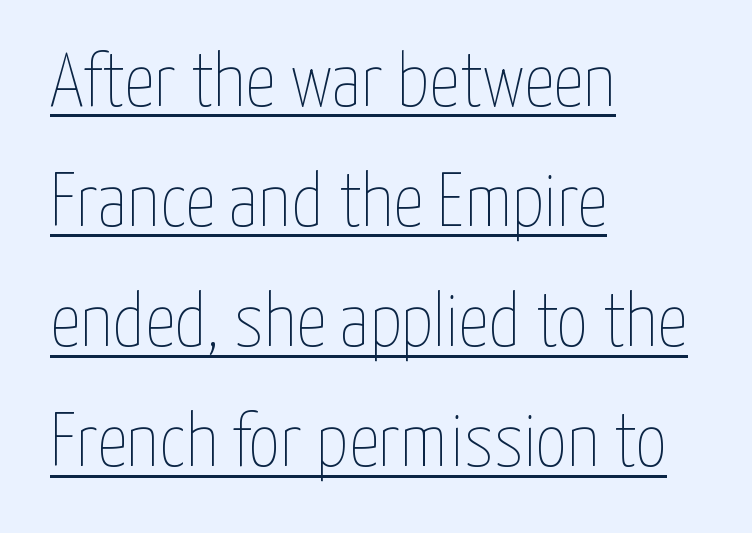
Q: Is the text bold? A: No.
Q: Is the text italic (slanted)? A: No, it is upright.
Q: Is the text underlined? A: Yes.
Q: How is the paragraph aligned? A: Left-aligned.
Q: Is the spacing between letters normal or unusually wide? A: Normal.
Q: Is the spacing between lines tight, normal or loose? A: Normal.
Q: Width (condensed, normal, or wide)? A: Condensed.
Q: Stroke contrast? A: Low.
Q: x-height? A: Medium.
Q: Monospaced? A: No.
